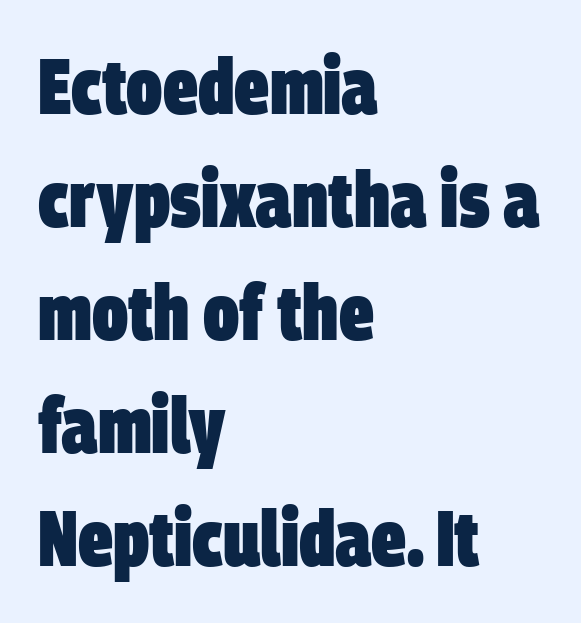
Q: Is the text bold? A: Yes.
Q: Is the typeface a serif or a sans-serif typeface? A: Sans-serif.
Q: Is the text underlined? A: No.
Q: How is the paragraph aligned? A: Left-aligned.
Q: Is the spacing between letters normal or unusually wide? A: Normal.
Q: Is the spacing between lines tight, normal or loose? A: Normal.
Q: Width (condensed, normal, or wide)? A: Condensed.
Q: Stroke contrast? A: Low.
Q: x-height? A: Large.
Q: Monospaced? A: No.
